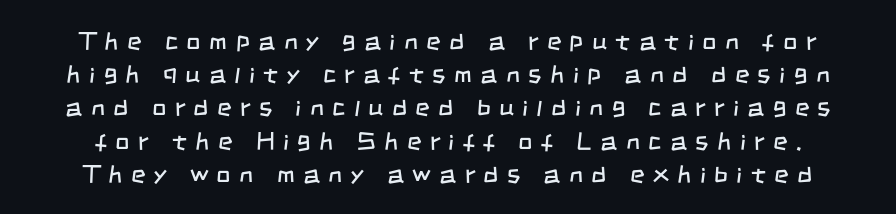
{"bold": "no", "underline": "no", "line_spacing": "normal", "line_spacing_ratio": 1.33, "letter_spacing": "wide", "letter_spacing_em": 0.34, "glyph_px": 25}
